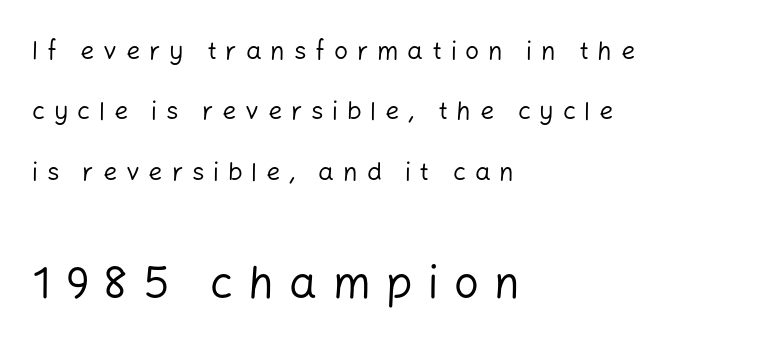
Q: Is the text bold? A: No.
Q: Is the text italic (slanted)? A: No, it is upright.
Q: Is the typeface a serif or a sans-serif typeface? A: Sans-serif.
Q: Is the text underlined? A: No.
Q: How is the paragraph aligned? A: Left-aligned.
Q: Is the spacing between letters normal or unusually wide? A: Unusually wide.
Q: Is the spacing between lines tight, normal or loose? A: Loose.
Q: Which block of text is set in a larger size, the first (top) or the second (bottom)? A: The second (bottom) one.
Q: Width (condensed, normal, or wide)? A: Normal.
Q: Stroke contrast? A: Low.
Q: x-height? A: Medium.
Q: Monospaced? A: No.
